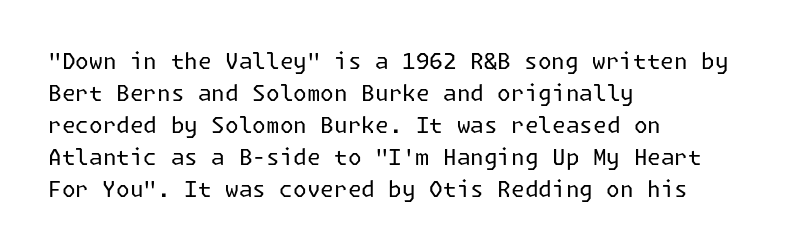
The image shows 22 px text type, upright; set left-aligned, normal line spacing (1.46x), normal letter spacing, not underlined.
